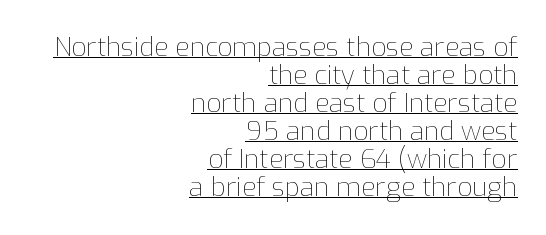
The image shows 26 px text type, upright; set right-aligned, tight line spacing (1.08x), normal letter spacing, underlined.
